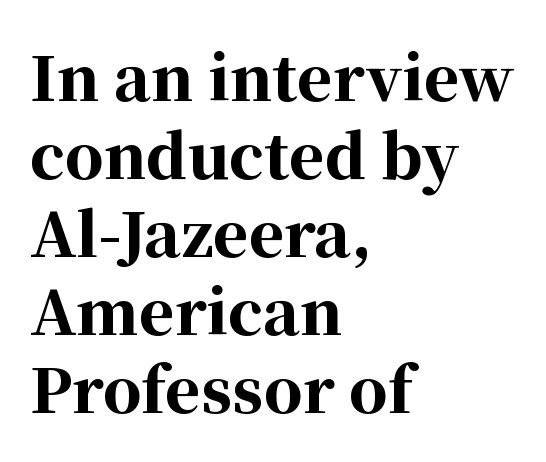
The sample has been set heavy, in full bold. In terms of posture, this sample is upright. Descender tails drop into unmarked territory. Think of a printed novel: that variable character pitch is what you see here.
